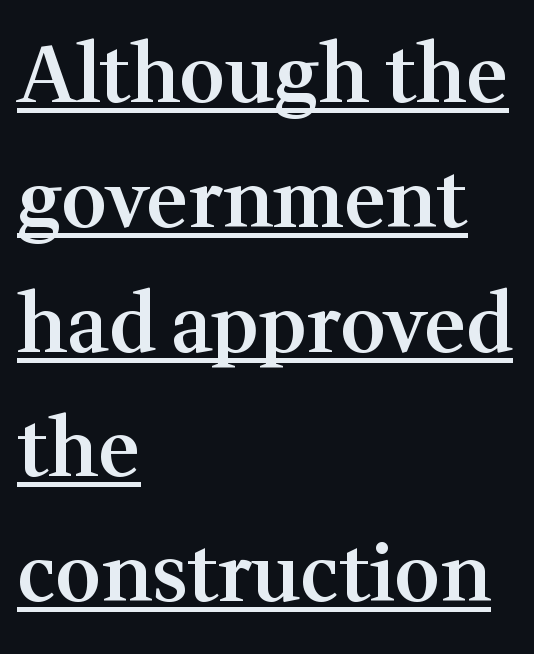
Q: Is the text bold? A: Semi-bold.
Q: Is the text italic (slanted)? A: No, it is upright.
Q: Is the typeface a serif or a sans-serif typeface? A: Serif.
Q: Is the text underlined? A: Yes.
Q: How is the paragraph aligned? A: Left-aligned.
Q: Is the spacing between letters normal or unusually wide? A: Normal.
Q: Is the spacing between lines tight, normal or loose? A: Normal.
Q: Width (condensed, normal, or wide)? A: Normal.
Q: Stroke contrast? A: Medium.
Q: x-height? A: Medium.
Q: Monospaced? A: No.
